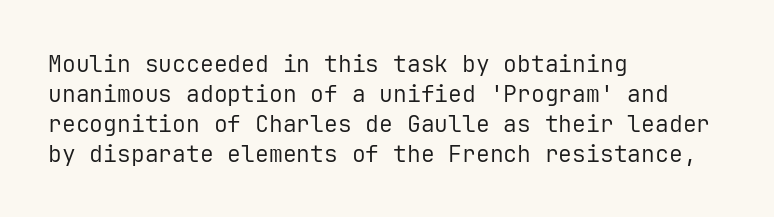
{"italic": "no", "bold": "no", "underline": "no", "align": "left", "line_spacing": "normal", "line_spacing_ratio": 1.3, "letter_spacing": "normal", "letter_spacing_em": 0.0, "glyph_px": 23}
